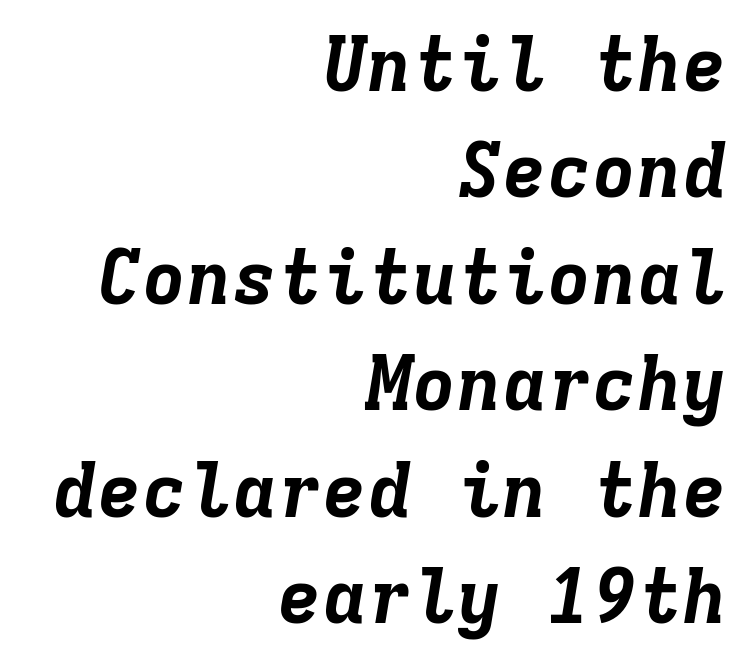
{"italic": "yes", "lean": "right", "slant_degrees": 9, "bold": "yes", "weight": "bold", "width": "normal", "stroke_contrast": "low", "x_height": "medium", "monospaced": "yes", "underline": "no", "align": "right", "line_spacing": "normal", "line_spacing_ratio": 1.42, "letter_spacing": "normal", "letter_spacing_em": 0.0, "glyph_px": 75}
